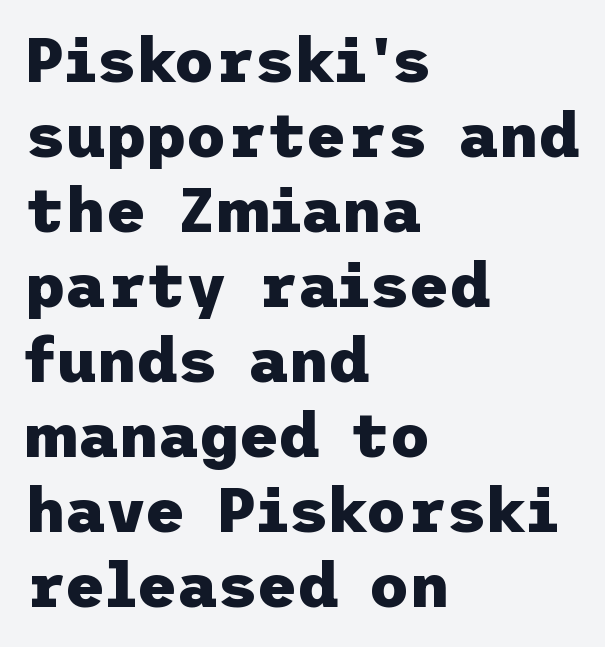
{"serif": "no", "italic": "no", "bold": "yes", "weight": "heavy", "width": "normal", "stroke_contrast": "low", "x_height": "medium", "underline": "no", "align": "left", "line_spacing_ratio": 1.21, "letter_spacing": "normal", "letter_spacing_em": 0.0, "glyph_px": 62}
